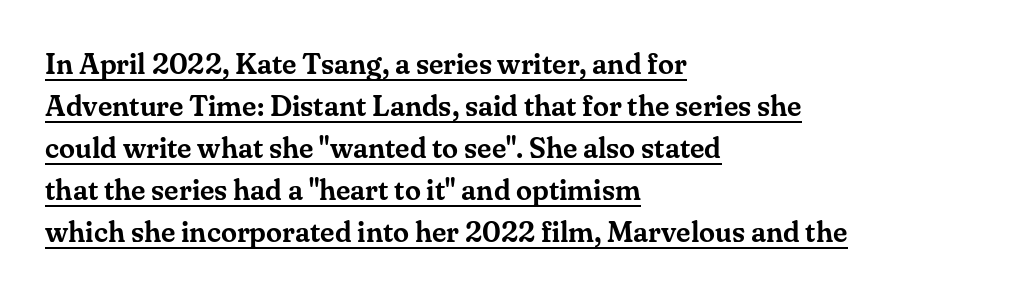
{"serif": "yes", "italic": "no", "width": "normal", "stroke_contrast": "medium", "x_height": "small", "monospaced": "no", "underline": "yes", "align": "left", "line_spacing": "normal", "line_spacing_ratio": 1.45, "letter_spacing": "normal", "letter_spacing_em": 0.0, "glyph_px": 29}
